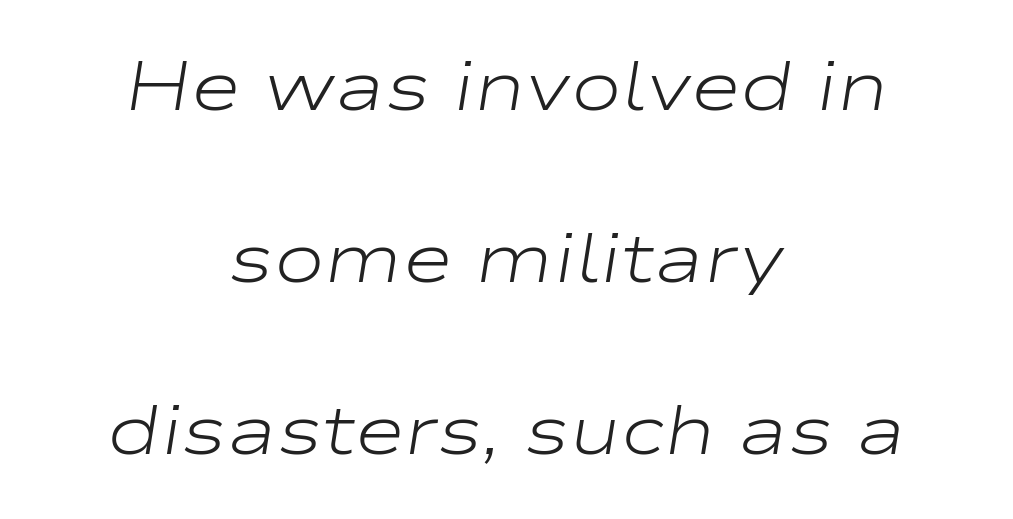
These lines stand farther apart than default settings would place them. Observe the lean: these are italic letterforms. Only glyphs here, with clear space below each row. Spacing verdict: proportional, widths tailored to each character. Caption: face not bold, strokes unweighted. This rendering leaves character spacing at its baseline value.
